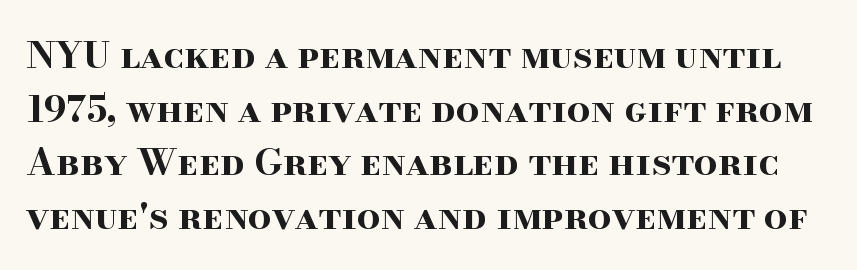
Q: Is the text bold? A: Yes.
Q: Is the text italic (slanted)? A: No, it is upright.
Q: Is the typeface a serif or a sans-serif typeface? A: Serif.
Q: Is the text underlined? A: No.
Q: Is the spacing between letters normal or unusually wide? A: Normal.
Q: Is the spacing between lines tight, normal or loose? A: Normal.
Q: Width (condensed, normal, or wide)? A: Wide.
Q: Stroke contrast? A: High.
Q: x-height? A: Small.
Q: Monospaced? A: No.
